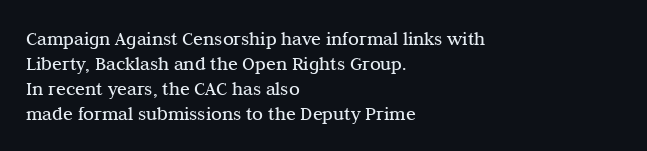
{"italic": "no", "bold": "no", "underline": "no", "align": "left", "line_spacing": "normal", "line_spacing_ratio": 1.25, "letter_spacing": "normal", "letter_spacing_em": 0.0, "glyph_px": 20}
